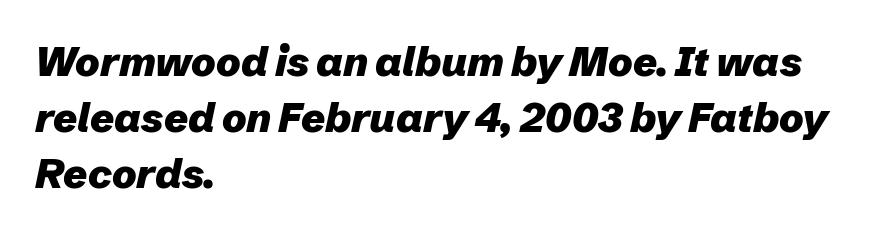
The image shows 41 px heavy type, italic (leaning right); set left-aligned, normal line spacing (1.36x), normal letter spacing, not underlined; low stroke contrast and a medium x-height.
